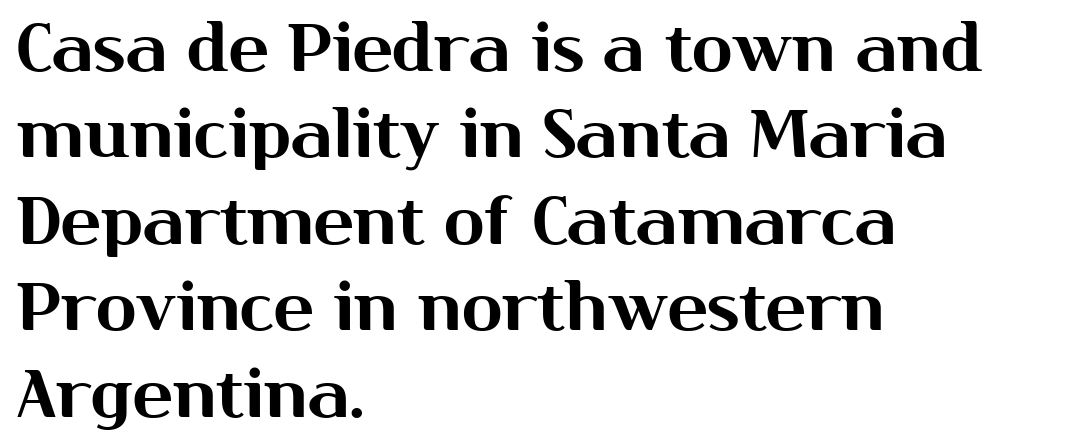
A normal amount of white space separates one row of letters from the next. These lines stack with their left ends in a neat column. Characters follow at the spacing the type designer built in. The type family on display is of the sans-serif kind. Unmarked baselines from the first word to the last.
